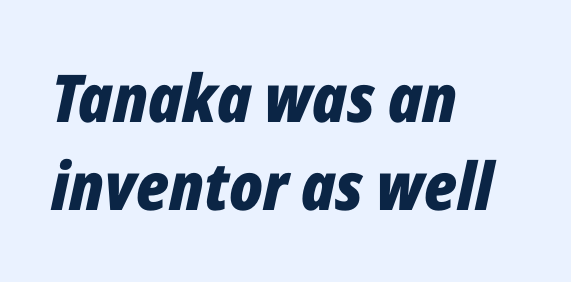
{"italic": "yes", "lean": "right", "slant_degrees": 12, "bold": "yes", "weight": "bold", "width": "condensed", "stroke_contrast": "low", "x_height": "medium", "monospaced": "no", "underline": "no", "align": "left", "line_spacing": "normal", "line_spacing_ratio": 1.34, "letter_spacing": "normal", "letter_spacing_em": 0.0, "glyph_px": 66}
